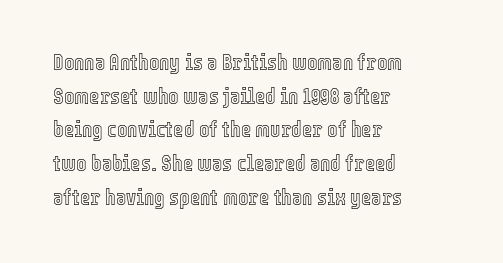
Q: Is the text italic (slanted)? A: No, it is upright.
Q: Is the text underlined? A: No.
Q: How is the paragraph aligned? A: Left-aligned.
Q: Is the spacing between letters normal or unusually wide? A: Normal.
Q: Is the spacing between lines tight, normal or loose? A: Normal.
